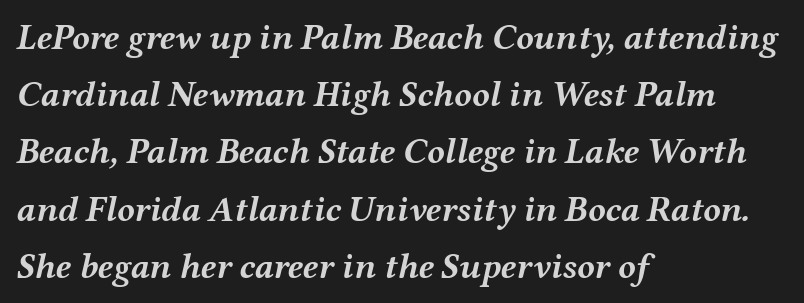
The image shows 36 px semibold, wide type, italic (leaning right); set left-aligned, normal line spacing (1.59x), normal letter spacing, not underlined; medium stroke contrast and a medium x-height.
